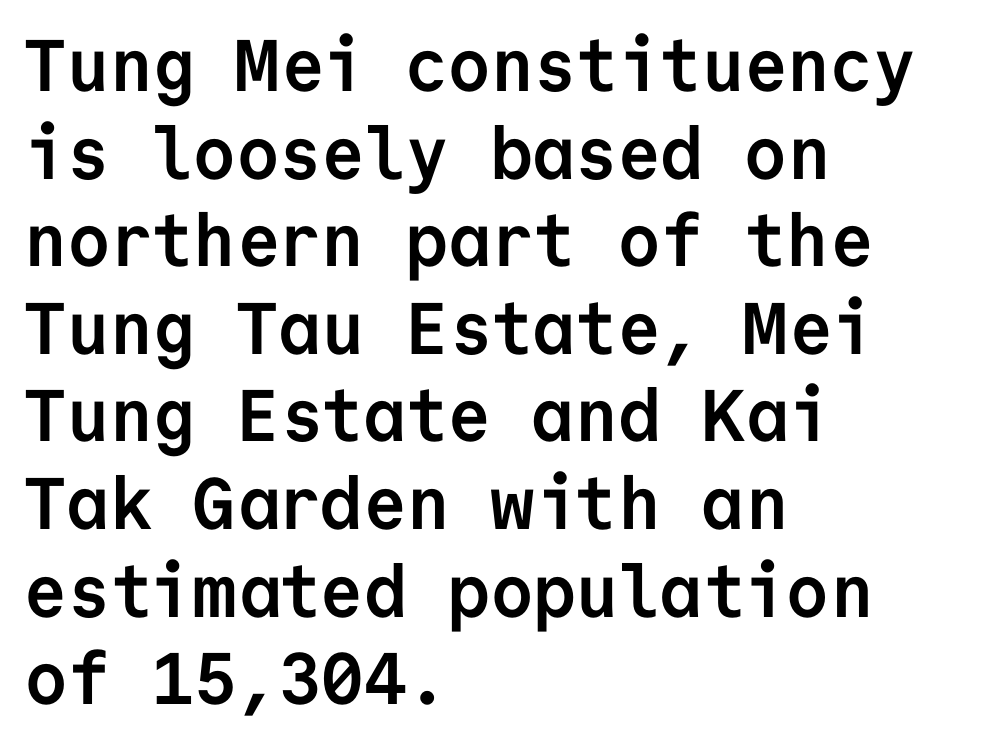
{"serif": "no", "italic": "no", "bold": "yes", "weight": "semibold", "width": "normal", "stroke_contrast": "low", "x_height": "medium", "monospaced": "yes", "underline": "no", "align": "left", "line_spacing_ratio": 1.2, "letter_spacing": "normal", "letter_spacing_em": 0.0, "glyph_px": 73}
